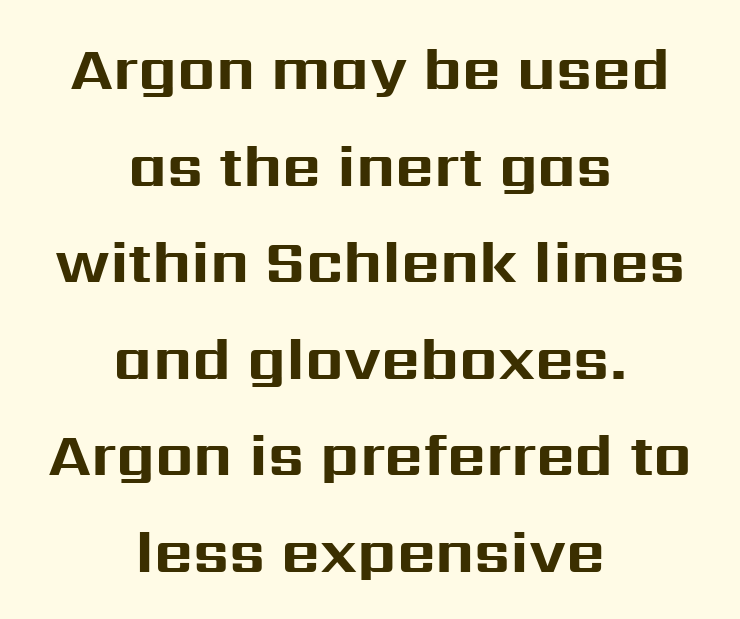
Q: Is the text bold? A: Yes.
Q: Is the text italic (slanted)? A: No, it is upright.
Q: Is the typeface a serif or a sans-serif typeface? A: Sans-serif.
Q: Is the text underlined? A: No.
Q: How is the paragraph aligned? A: Centered.
Q: Is the spacing between letters normal or unusually wide? A: Normal.
Q: Is the spacing between lines tight, normal or loose? A: Normal.
Q: Width (condensed, normal, or wide)? A: Normal.
Q: Stroke contrast? A: Medium.
Q: x-height? A: Medium.
Q: Monospaced? A: No.
